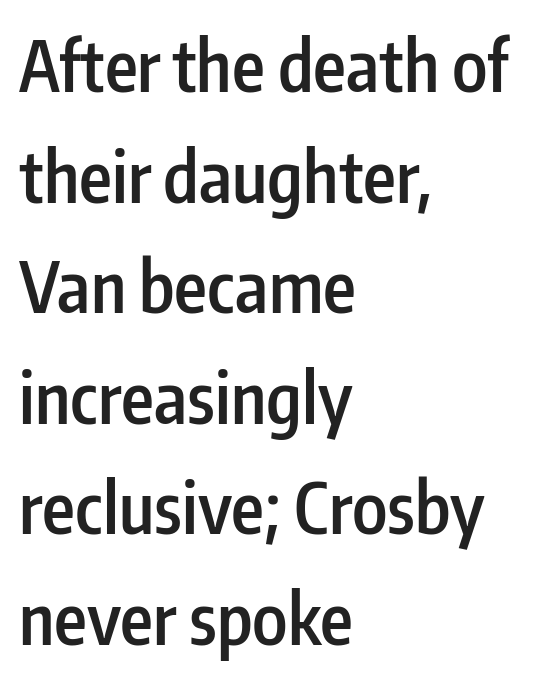
The passage shown is typed in a proportional face where columns would drift. No extra tracking has been applied to these lines. In terms of weight, the rendering is demibold, just under bold. Line starts are locked; line ends wander. The lines sit at an ordinary, default distance from one another.
